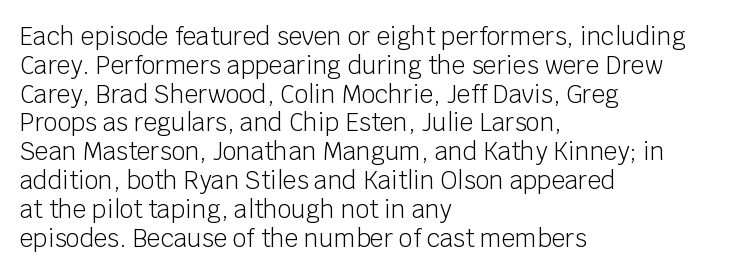
Q: Is the text bold? A: No.
Q: Is the text italic (slanted)? A: No, it is upright.
Q: Is the text underlined? A: No.
Q: How is the paragraph aligned? A: Left-aligned.
Q: Is the spacing between letters normal or unusually wide? A: Normal.
